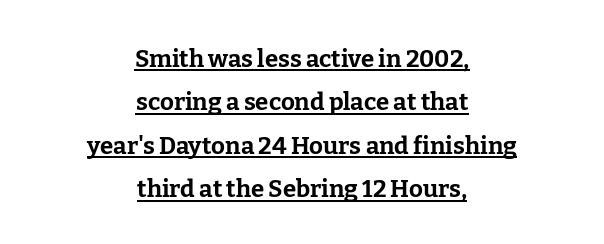
{"italic": "no", "bold": "yes", "underline": "yes", "align": "center", "line_spacing_ratio": 1.81, "letter_spacing": "normal", "letter_spacing_em": 0.0, "glyph_px": 24}
